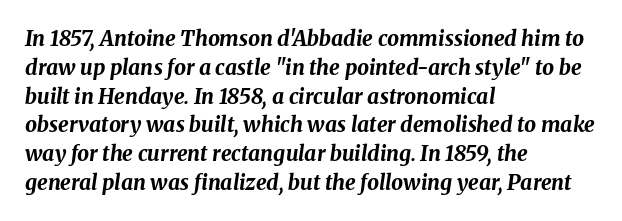
Default kerning and tracking; the words read as compact shapes. Decoration check: the copy has no underline. One-word summary of the alignment: left. Summary of vertical rhythm: regular, with standard interline spacing.
